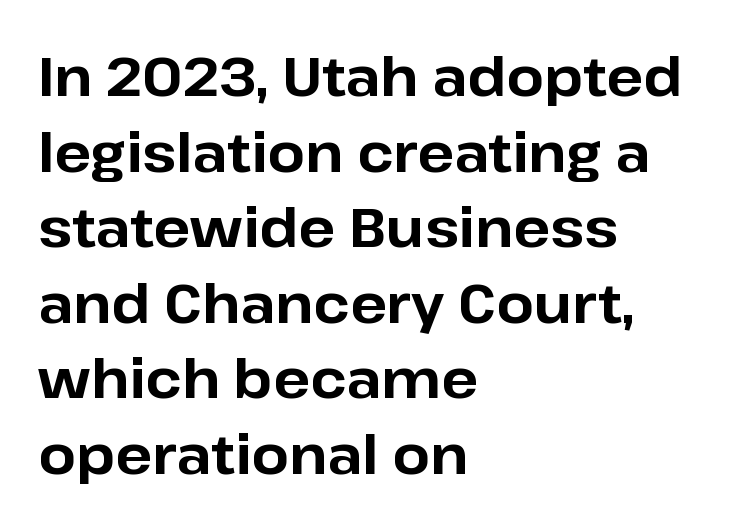
Q: Is the text bold? A: Yes.
Q: Is the text italic (slanted)? A: No, it is upright.
Q: Is the typeface a serif or a sans-serif typeface? A: Sans-serif.
Q: Is the text underlined? A: No.
Q: How is the paragraph aligned? A: Left-aligned.
Q: Is the spacing between letters normal or unusually wide? A: Normal.
Q: Is the spacing between lines tight, normal or loose? A: Normal.
Q: Width (condensed, normal, or wide)? A: Normal.
Q: Stroke contrast? A: Low.
Q: x-height? A: Medium.
Q: Monospaced? A: No.
